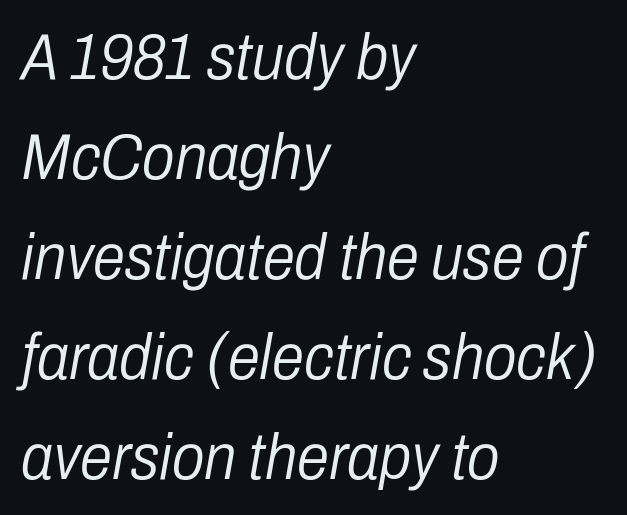
{"italic": "yes", "lean": "right", "slant_degrees": 10, "bold": "no", "weight": "light", "width": "condensed", "stroke_contrast": "low", "x_height": "medium", "monospaced": "no", "underline": "no", "align": "left", "line_spacing": "normal", "line_spacing_ratio": 1.54, "letter_spacing": "normal", "letter_spacing_em": 0.0, "glyph_px": 65}
